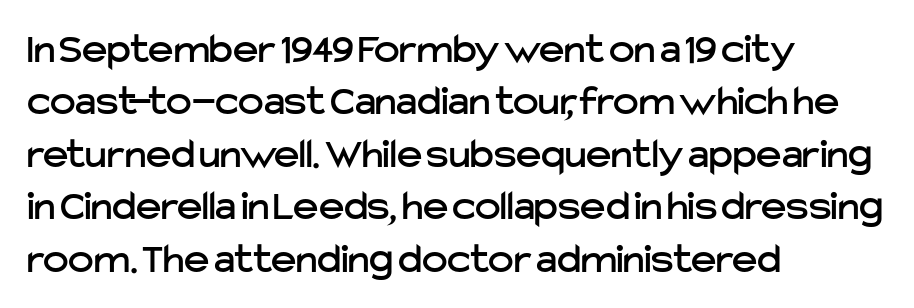
The letters advance in unequal steps, a hallmark of proportional type. Ascenders rise straight up at ninety degrees. Font category for this specimen: sans-serif. The lines in this sample share a left origin and differ only in where they stop. Underlining? Definitely not there. What stands out about the letter spacing? Nothing — it is the standard amount.
